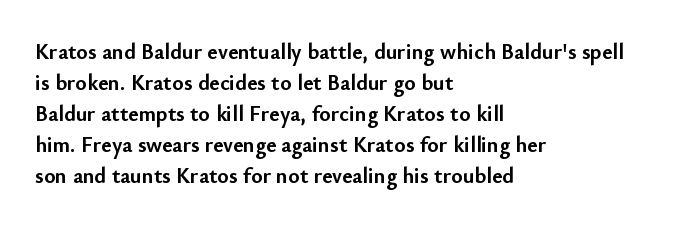
Q: Is the text bold? A: Yes.
Q: Is the text italic (slanted)? A: No, it is upright.
Q: Is the text underlined? A: No.
Q: How is the paragraph aligned? A: Left-aligned.
Q: Is the spacing between letters normal or unusually wide? A: Normal.
Q: Is the spacing between lines tight, normal or loose? A: Normal.
